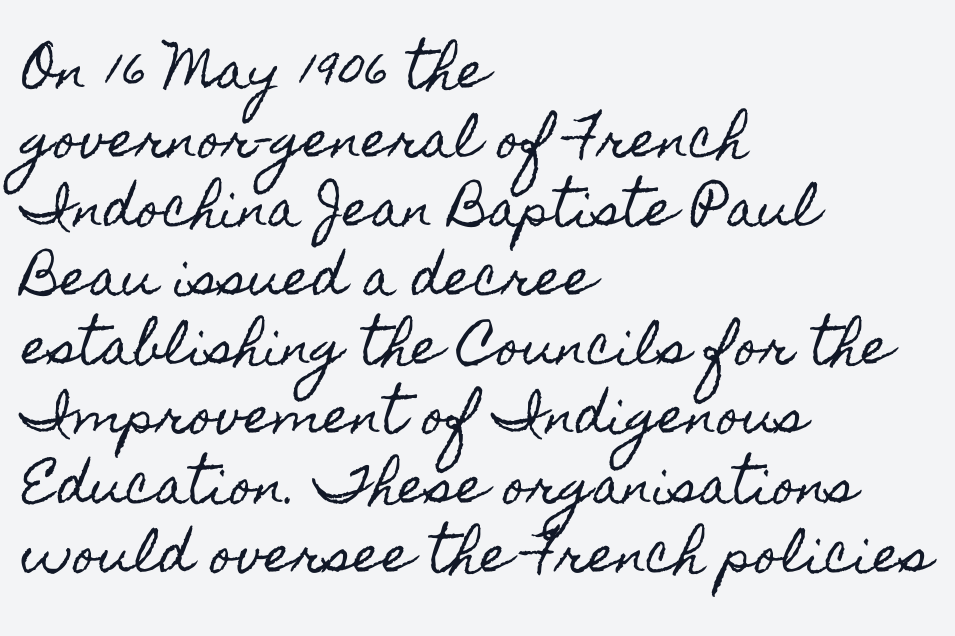
The image shows 49 px condensed type; set left-aligned, normal line spacing (1.41x), normal letter spacing, not underlined; a small x-height.
